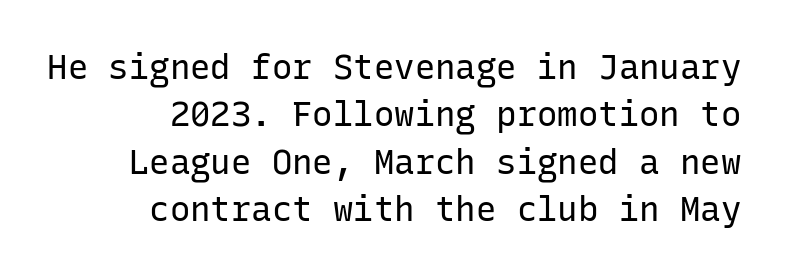
{"serif": "no", "italic": "no", "bold": "no", "weight": "regular", "width": "normal", "stroke_contrast": "low", "x_height": "medium", "monospaced": "yes", "underline": "no", "line_spacing": "normal", "line_spacing_ratio": 1.39, "letter_spacing": "normal", "letter_spacing_em": 0.0, "glyph_px": 34}
